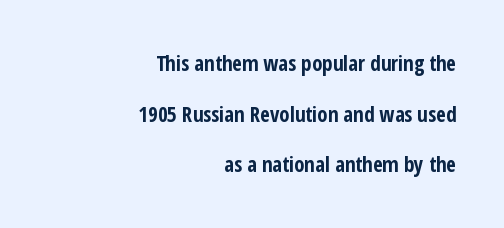
The image shows 21 px bold type, upright; set right-aligned, loose line spacing (2.41x), normal letter spacing, not underlined.
